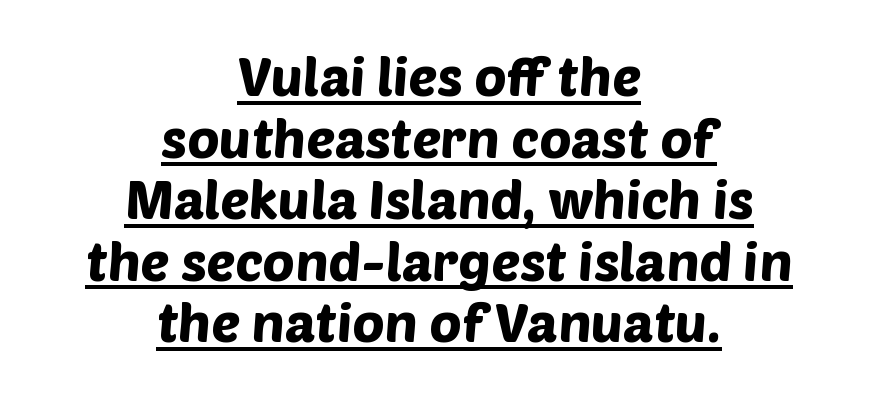
Q: Is the typeface a serif or a sans-serif typeface? A: Sans-serif.
Q: Is the text underlined? A: Yes.
Q: How is the paragraph aligned? A: Centered.
Q: Is the spacing between letters normal or unusually wide? A: Normal.
Q: Is the spacing between lines tight, normal or loose? A: Tight.
Q: Width (condensed, normal, or wide)? A: Normal.
Q: Stroke contrast? A: Low.
Q: x-height? A: Large.
Q: Monospaced? A: No.
